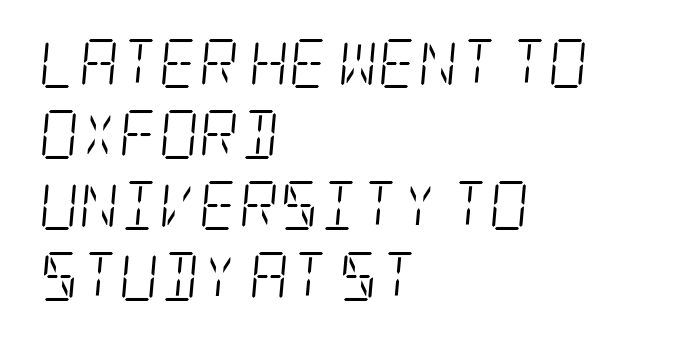
{"serif": "yes", "italic": "yes", "lean": "right", "slant_degrees": 5, "bold": "no", "weight": "light", "width": "condensed", "stroke_contrast": "low", "x_height": "large", "underline": "no", "align": "left", "line_spacing": "normal", "line_spacing_ratio": 1.45, "letter_spacing": "normal", "letter_spacing_em": 0.0, "glyph_px": 49}
